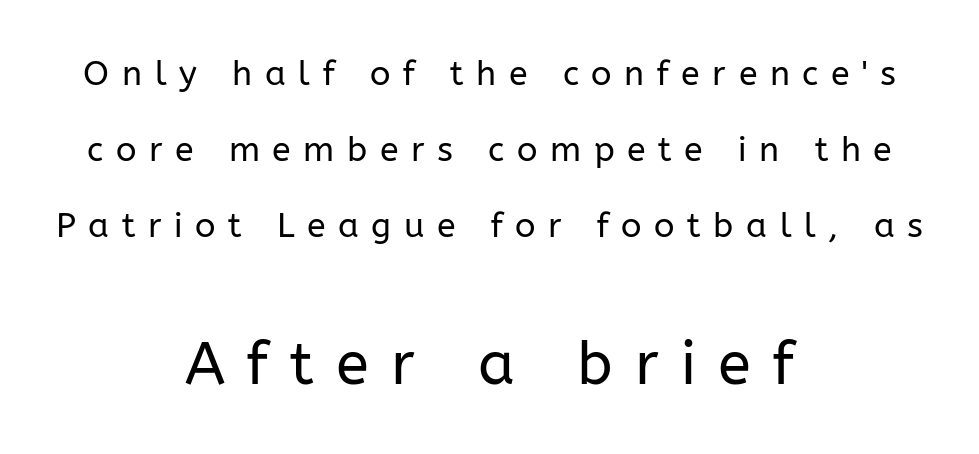
Type size steps up from the first block to the second. The passage shown is typed in a proportional face where columns would drift. Visually the block forms a symmetrical silhouette, jagged on both flanks. The words here are not underlined. Loose tracking; the words dissolve into strings of separated letters.
